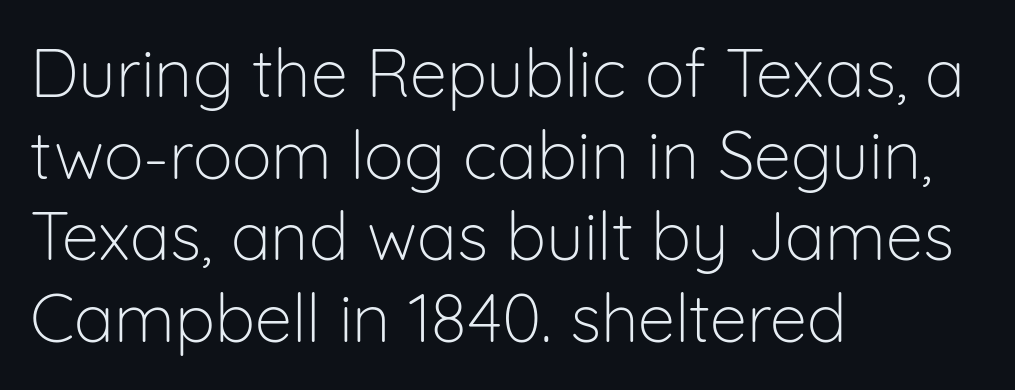
Q: Is the text bold? A: No.
Q: Is the text italic (slanted)? A: No, it is upright.
Q: Is the typeface a serif or a sans-serif typeface? A: Sans-serif.
Q: Is the text underlined? A: No.
Q: How is the paragraph aligned? A: Left-aligned.
Q: Is the spacing between letters normal or unusually wide? A: Normal.
Q: Width (condensed, normal, or wide)? A: Normal.
Q: Stroke contrast? A: Low.
Q: x-height? A: Medium.
Q: Monospaced? A: No.
